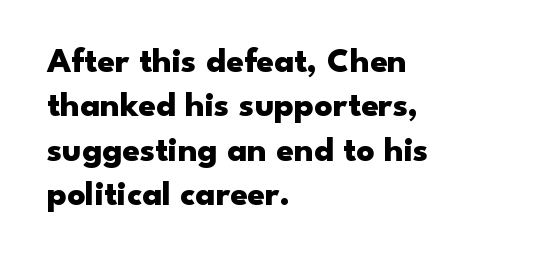
Q: Is the text bold? A: Yes.
Q: Is the text italic (slanted)? A: No, it is upright.
Q: Is the typeface a serif or a sans-serif typeface? A: Sans-serif.
Q: Is the text underlined? A: No.
Q: How is the paragraph aligned? A: Left-aligned.
Q: Is the spacing between letters normal or unusually wide? A: Normal.
Q: Is the spacing between lines tight, normal or loose? A: Normal.
Q: Width (condensed, normal, or wide)? A: Wide.
Q: Stroke contrast? A: Low.
Q: x-height? A: Small.
Q: Monospaced? A: No.
